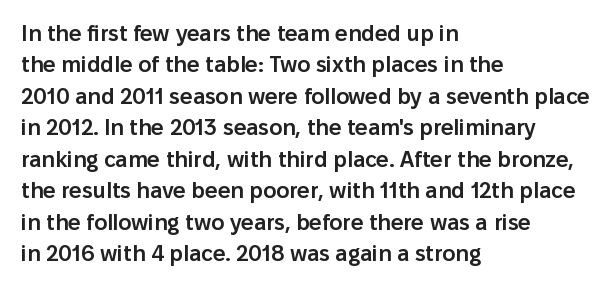
Q: Is the text bold? A: Semi-bold.
Q: Is the text italic (slanted)? A: No, it is upright.
Q: Is the text underlined? A: No.
Q: How is the paragraph aligned? A: Left-aligned.
Q: Is the spacing between letters normal or unusually wide? A: Normal.
Q: Is the spacing between lines tight, normal or loose? A: Normal.
